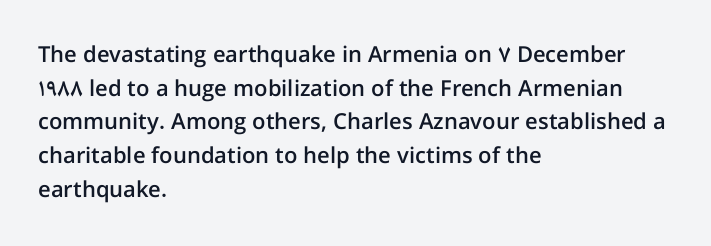
Every character sits straight up, as roman type does. Does extra space separate the letters? No, they use regular spacing. A somewhat darkened texture: the type is semibold rather than bold. A typesetter would call this leading conventional body-copy spacing.
